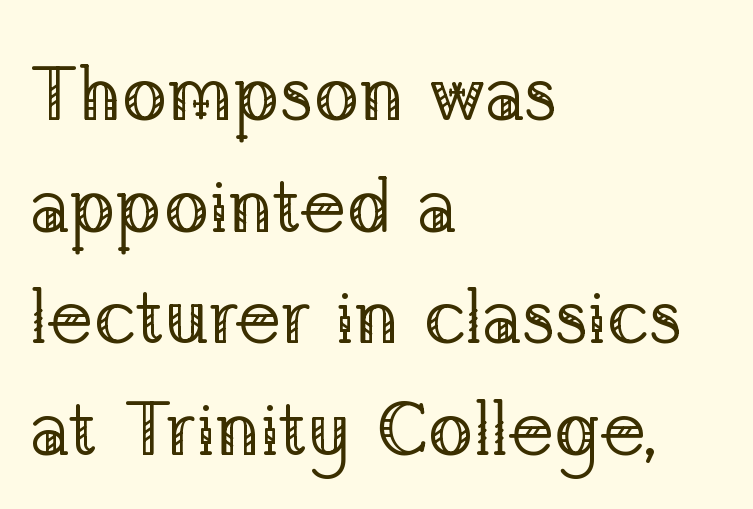
Q: Is the text bold? A: No.
Q: Is the text italic (slanted)? A: No, it is upright.
Q: Is the typeface a serif or a sans-serif typeface? A: Serif.
Q: Is the text underlined? A: No.
Q: How is the paragraph aligned? A: Left-aligned.
Q: Is the spacing between letters normal or unusually wide? A: Normal.
Q: Is the spacing between lines tight, normal or loose? A: Normal.
Q: Width (condensed, normal, or wide)? A: Normal.
Q: Stroke contrast? A: Low.
Q: x-height? A: Medium.
Q: Monospaced? A: No.
